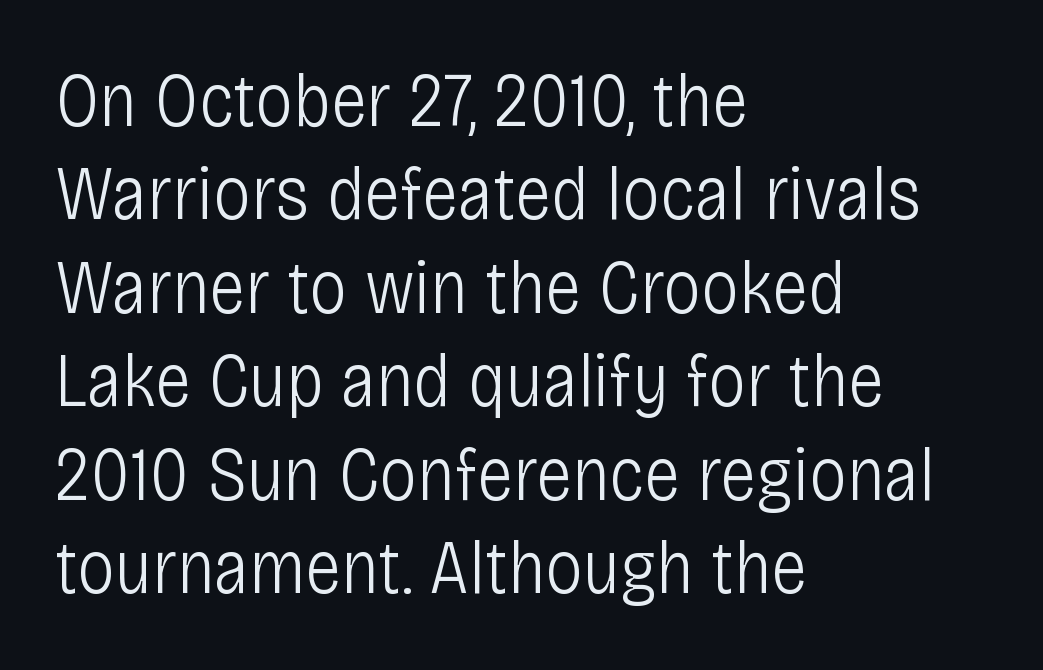
The image shows 76 px light, condensed sans-serif type, upright; set left-aligned, line spacing 1.23x, normal letter spacing, not underlined; low stroke contrast and a large x-height.
